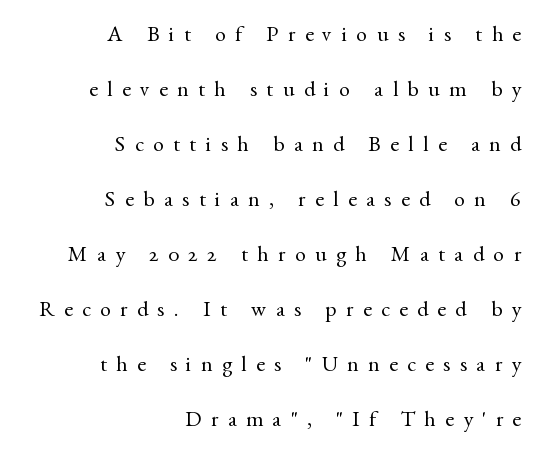
Is there much room between lines? Yes — plenty of vertical air separates them. Every row of glyphs terminates at an identical x-position on the right. A clean baseline with only descenders dipping below it. Someone cranked the tracking dial way up on this one.
